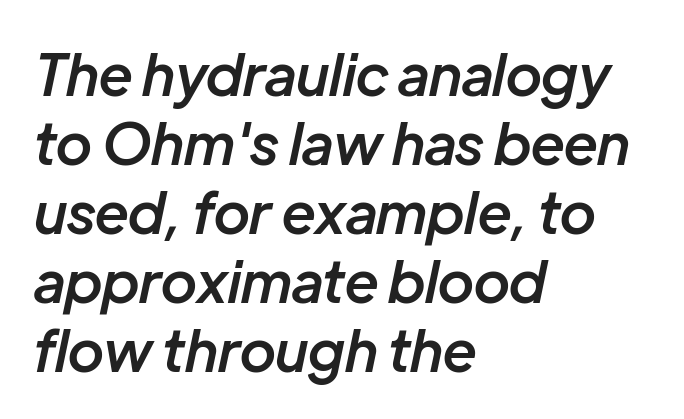
{"italic": "yes", "lean": "right", "slant_degrees": 12, "bold": "semi", "weight": "semibold", "width": "normal", "stroke_contrast": "low", "x_height": "medium", "monospaced": "no", "underline": "no", "align": "left", "line_spacing_ratio": 1.21, "letter_spacing": "normal", "letter_spacing_em": 0.0, "glyph_px": 57}
